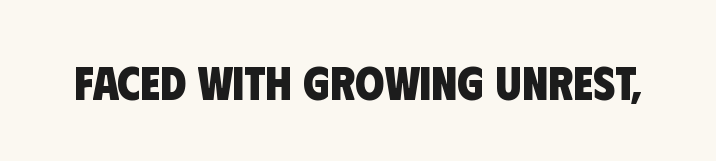
{"serif": "no", "bold": "yes", "weight": "heavy", "width": "condensed", "stroke_contrast": "low", "x_height": "large", "monospaced": "no", "underline": "no", "letter_spacing": "normal", "letter_spacing_em": 0.0, "glyph_px": 47}
